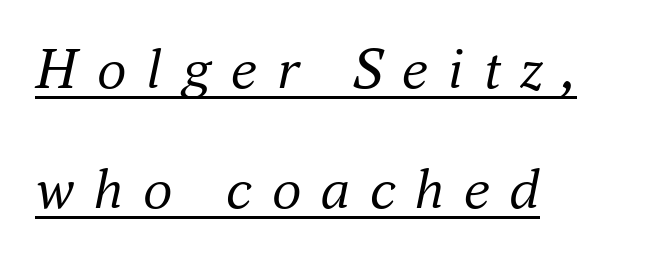
In terms of leading, this rendering errs on the spacious side. The typeface chosen for these lines features serifs. The rendering applies a slant to the glyphs. The string is rendered with underlining switched on.
